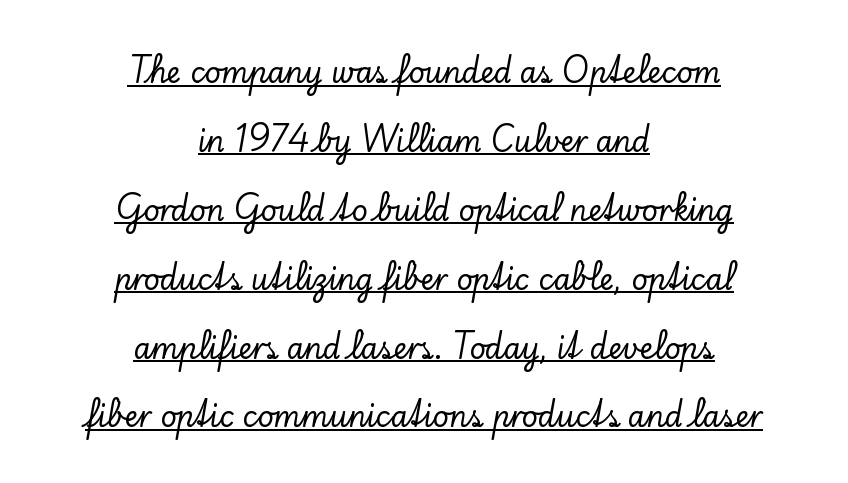
Q: Is the text italic (slanted)? A: Yes.
Q: Is the typeface a serif or a sans-serif typeface? A: Serif.
Q: Is the text underlined? A: Yes.
Q: How is the paragraph aligned? A: Centered.
Q: Is the spacing between letters normal or unusually wide? A: Normal.
Q: Is the spacing between lines tight, normal or loose? A: Loose.
Q: Width (condensed, normal, or wide)? A: Normal.
Q: Stroke contrast? A: Low.
Q: x-height? A: Small.
Q: Monospaced? A: No.
